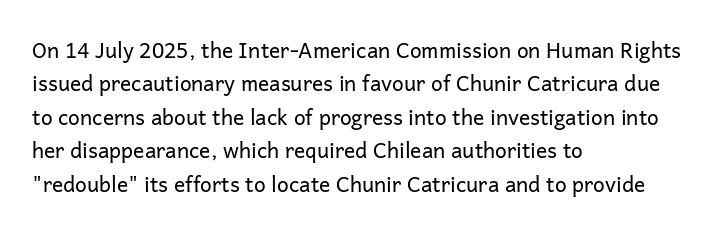
{"italic": "no", "bold": "no", "underline": "no", "align": "left", "line_spacing": "normal", "line_spacing_ratio": 1.59, "letter_spacing": "normal", "letter_spacing_em": 0.0, "glyph_px": 21}
